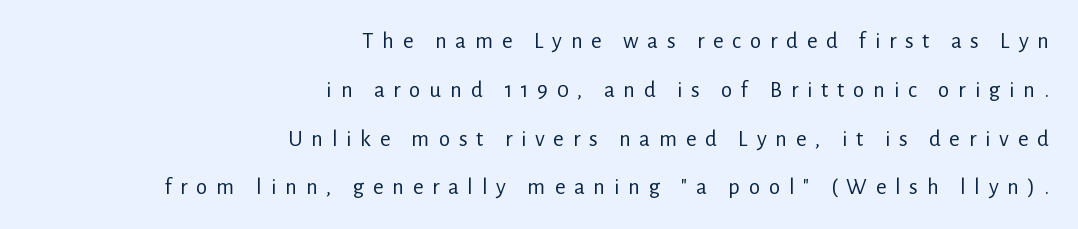
{"italic": "no", "bold": "no", "underline": "no", "align": "right", "line_spacing": "loose", "line_spacing_ratio": 2.12, "letter_spacing": "wide", "letter_spacing_em": 0.38, "glyph_px": 23}
